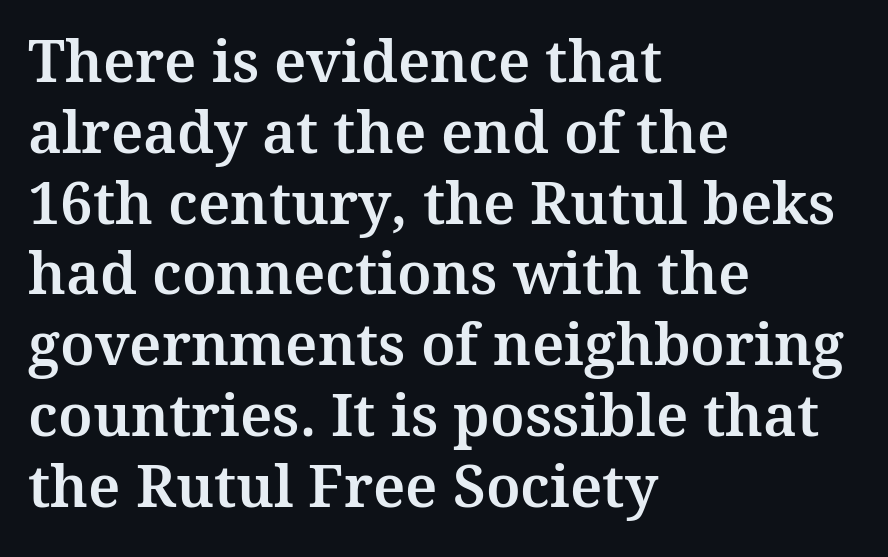
{"serif": "yes", "italic": "no", "width": "normal", "stroke_contrast": "medium", "x_height": "medium", "monospaced": "no", "underline": "no", "align": "left", "line_spacing_ratio": 1.22, "letter_spacing": "normal", "letter_spacing_em": 0.0, "glyph_px": 58}
